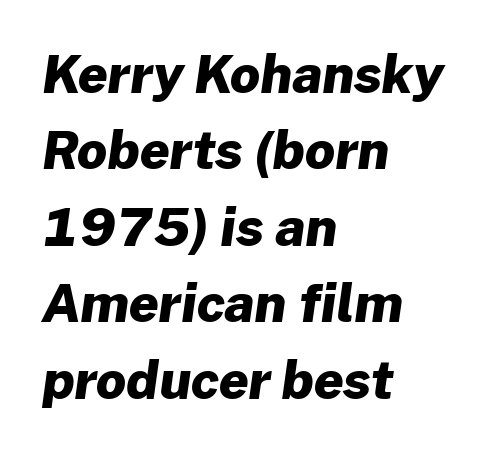
Is this a sans? Yes — the strokes have no serifs. The rendering uses natural spacing where letterforms have individual widths. A normal amount of white space separates one row of letters from the next. There is no visible air inserted between adjacent glyphs. Type without underlining. The rag falls on the right side of this text block.
